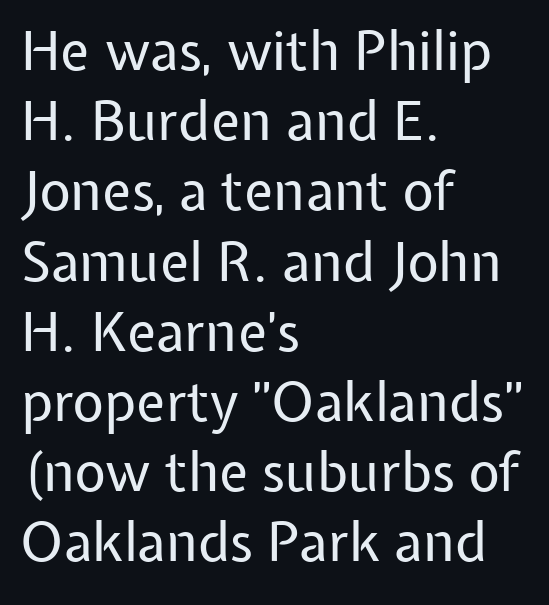
Q: Is the text bold? A: No.
Q: Is the text italic (slanted)? A: No, it is upright.
Q: Is the typeface a serif or a sans-serif typeface? A: Sans-serif.
Q: Is the text underlined? A: No.
Q: How is the paragraph aligned? A: Left-aligned.
Q: Is the spacing between letters normal or unusually wide? A: Normal.
Q: Is the spacing between lines tight, normal or loose? A: Normal.
Q: Width (condensed, normal, or wide)? A: Normal.
Q: Stroke contrast? A: Low.
Q: x-height? A: Medium.
Q: Monospaced? A: No.
